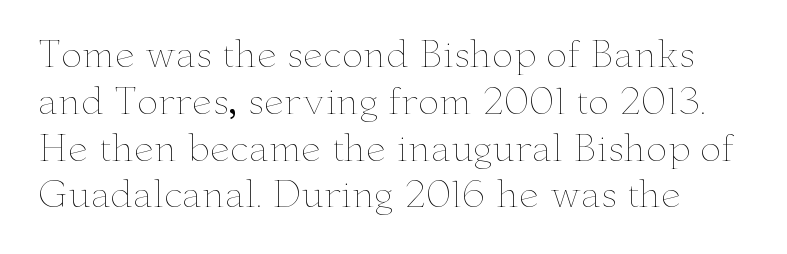
{"italic": "no", "bold": "no", "weight": "thin", "width": "wide", "stroke_contrast": "low", "x_height": "small", "monospaced": "no", "underline": "no", "line_spacing": "normal", "line_spacing_ratio": 1.3, "letter_spacing": "normal", "letter_spacing_em": 0.0, "glyph_px": 36}
